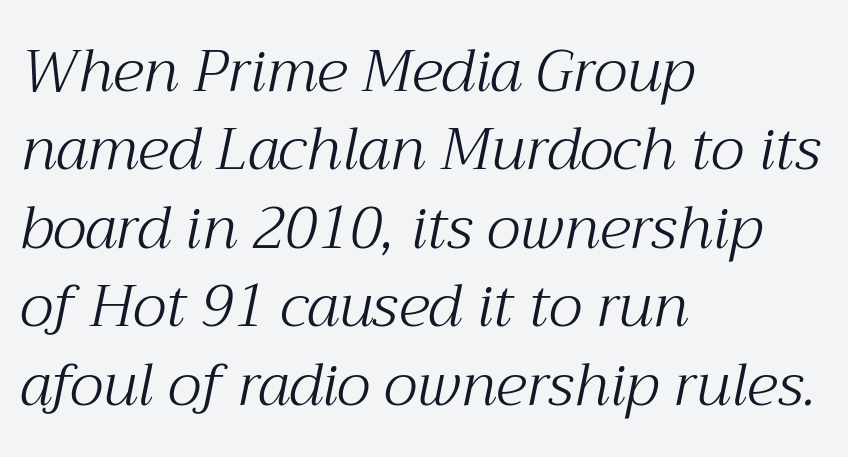
{"serif": "yes", "italic": "yes", "lean": "right", "slant_degrees": 12, "bold": "no", "weight": "light", "width": "normal", "stroke_contrast": "medium", "x_height": "medium", "monospaced": "no", "underline": "no", "align": "left", "line_spacing": "normal", "line_spacing_ratio": 1.33, "letter_spacing": "normal", "letter_spacing_em": 0.0, "glyph_px": 59}
